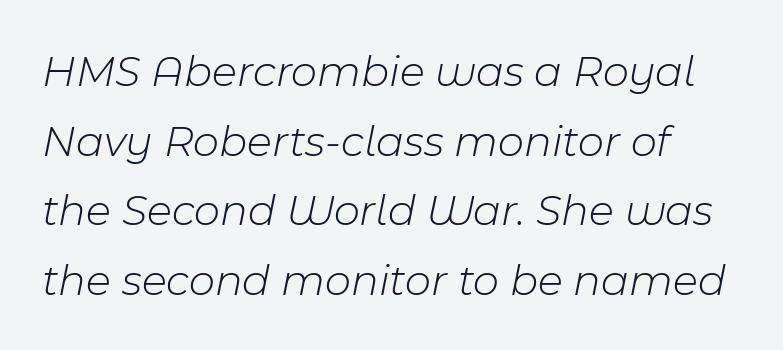
{"italic": "yes", "lean": "right", "slant_degrees": 11, "bold": "no", "weight": "light", "width": "normal", "stroke_contrast": "low", "x_height": "medium", "monospaced": "no", "underline": "no", "align": "left", "line_spacing": "normal", "line_spacing_ratio": 1.55, "letter_spacing": "normal", "letter_spacing_em": 0.0, "glyph_px": 45}
